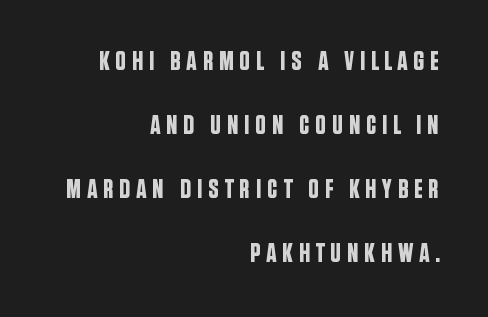
The image shows 27 px text type, upright; set right-aligned, loose line spacing (2.37x), unusually wide letter spacing (+0.2 em), not underlined.
